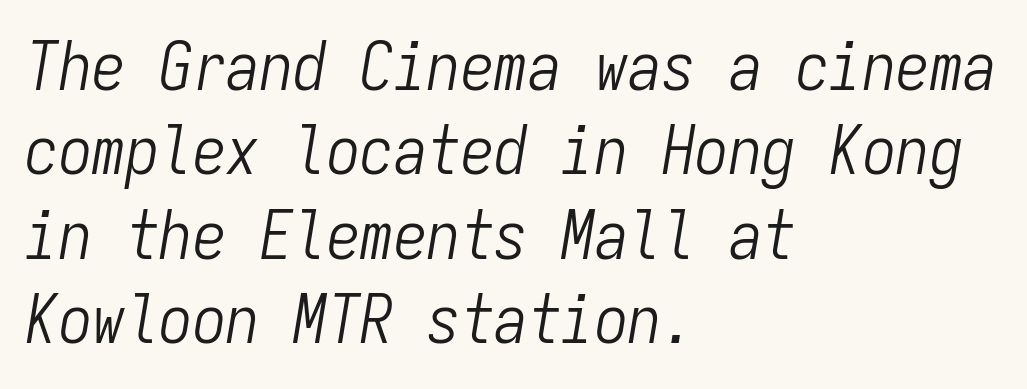
{"italic": "yes", "lean": "right", "slant_degrees": 9, "bold": "no", "weight": "light", "width": "condensed", "stroke_contrast": "low", "x_height": "medium", "monospaced": "yes", "underline": "no", "align": "left", "line_spacing": "normal", "line_spacing_ratio": 1.26, "letter_spacing": "normal", "letter_spacing_em": 0.0, "glyph_px": 67}
